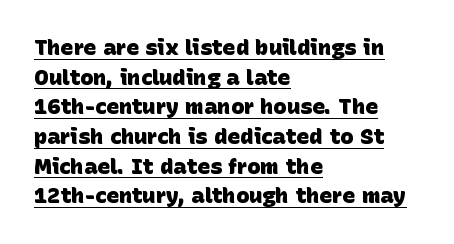
The image shows 22 px bold type; set left-aligned, normal line spacing (1.35x), normal letter spacing, underlined.
